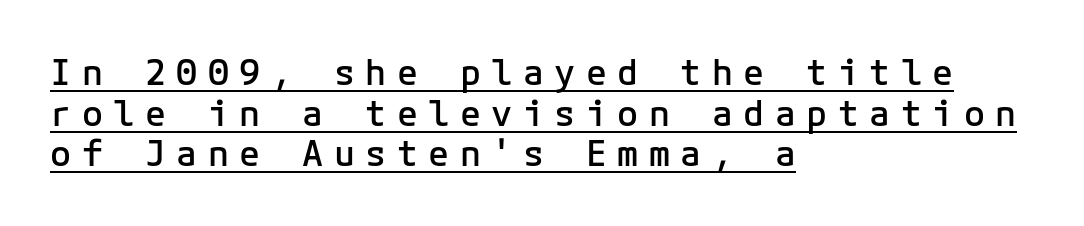
The image shows 35 px semibold sans-serif type, upright; set left-aligned, line spacing 1.16x, unusually wide letter spacing (+0.3 em), underlined; low stroke contrast and a medium x-height.
